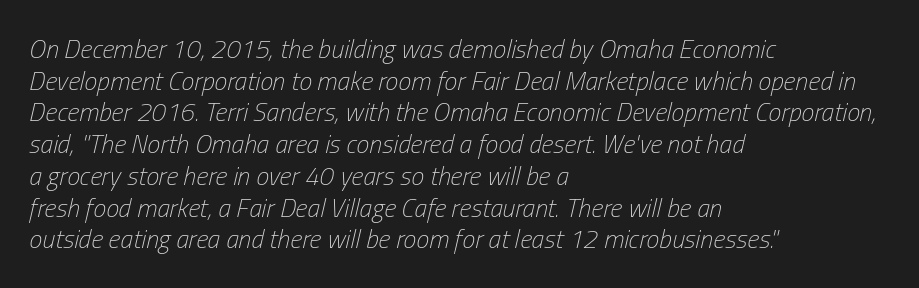
The image shows 26 px text type, italic (leaning right); set left-aligned, line spacing 1.22x, normal letter spacing, not underlined.
